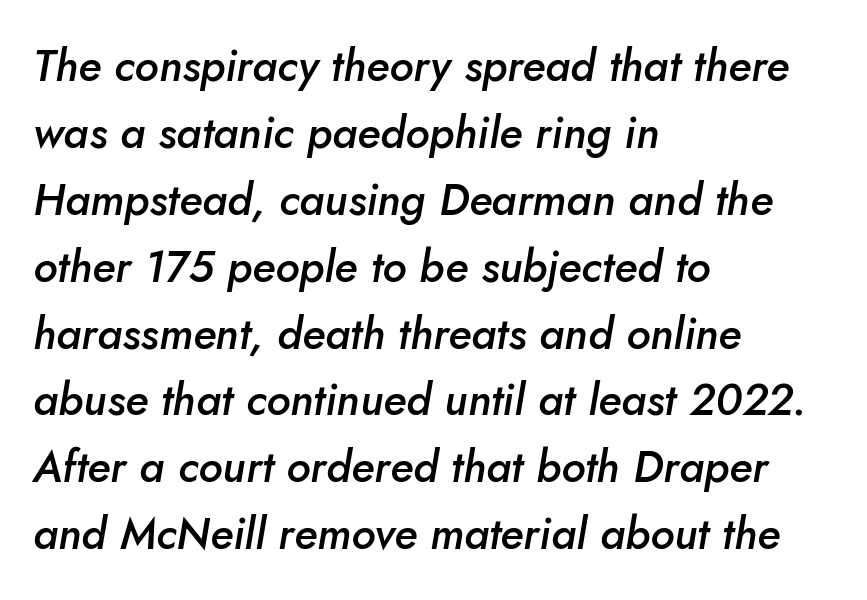
Q: Is the text bold? A: Semi-bold.
Q: Is the text italic (slanted)? A: Yes, it leans right by about 10 degrees.
Q: Is the text underlined? A: No.
Q: How is the paragraph aligned? A: Left-aligned.
Q: Is the spacing between letters normal or unusually wide? A: Normal.
Q: Is the spacing between lines tight, normal or loose? A: Normal.
Q: Width (condensed, normal, or wide)? A: Normal.
Q: Stroke contrast? A: Low.
Q: x-height? A: Small.
Q: Monospaced? A: No.
